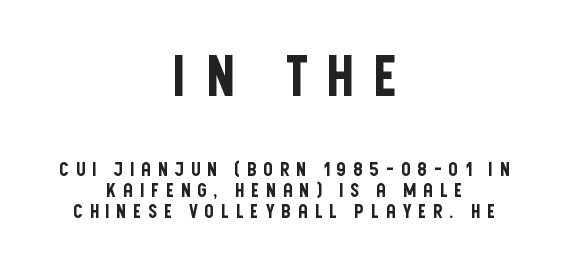
Descender tails drop into unmarked territory. Think of a printed novel: that variable character pitch is what you see here. This rendering uses center alignment, leaving both contours irregular but symmetric. Observe the absence of serifs on each vertical stroke in this sample. Is there any slant? The stems are plumb.
